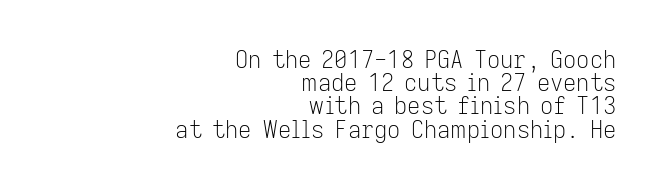
{"italic": "no", "bold": "no", "underline": "no", "align": "right", "line_spacing": "tight", "line_spacing_ratio": 1.01, "letter_spacing": "normal", "letter_spacing_em": 0.0, "glyph_px": 23}
